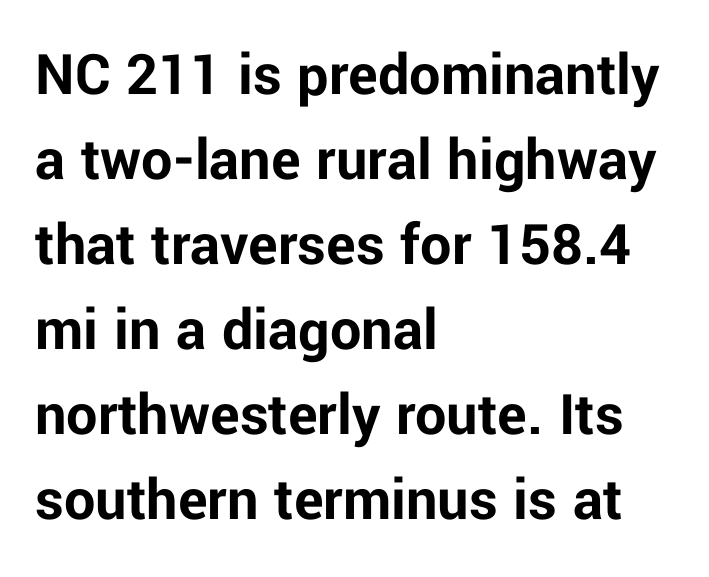
Q: Is the text bold? A: Yes.
Q: Is the text italic (slanted)? A: No, it is upright.
Q: Is the typeface a serif or a sans-serif typeface? A: Sans-serif.
Q: Is the text underlined? A: No.
Q: How is the paragraph aligned? A: Left-aligned.
Q: Is the spacing between letters normal or unusually wide? A: Normal.
Q: Is the spacing between lines tight, normal or loose? A: Normal.
Q: Width (condensed, normal, or wide)? A: Normal.
Q: Stroke contrast? A: Low.
Q: x-height? A: Medium.
Q: Monospaced? A: No.
